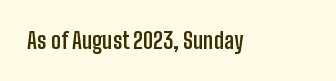
Short note: letters normally spaced. Words float on clear page, feet unadorned. The letters stand upright; this is a roman face. Heavy, bold letterforms.
